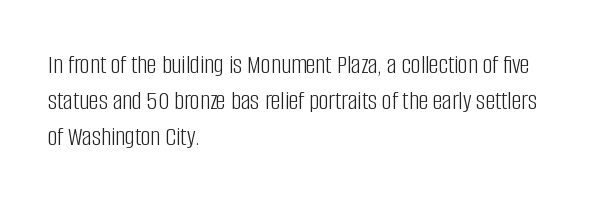
The image shows 27 px text type, upright; set left-aligned, normal line spacing (1.34x), normal letter spacing, not underlined.
